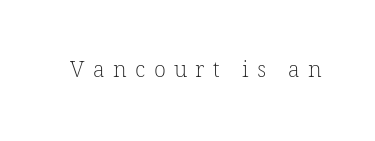
Q: Is the text bold? A: No.
Q: Is the text underlined? A: No.
Q: Is the spacing between letters normal or unusually wide? A: Unusually wide.
